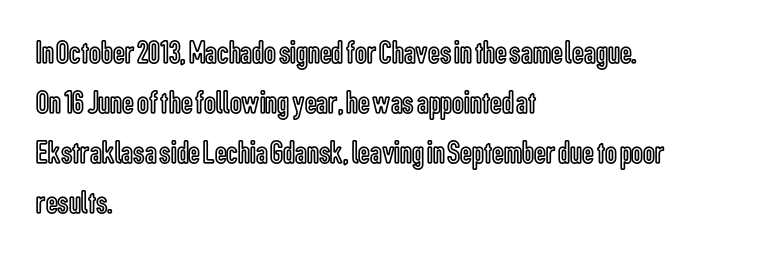
The image shows 33 px condensed type, upright; set left-aligned, normal line spacing (1.52x), normal letter spacing, not underlined; a medium x-height.
